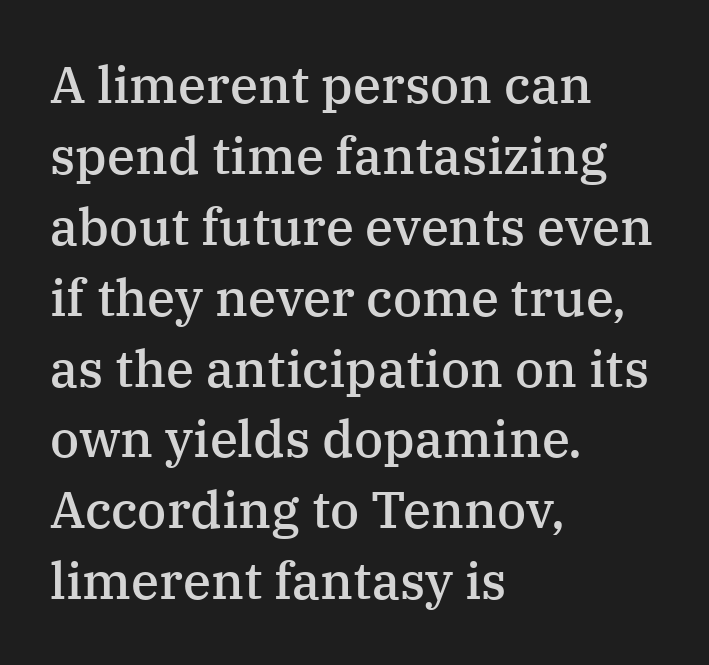
{"serif": "yes", "italic": "no", "bold": "semi", "weight": "semibold", "width": "normal", "stroke_contrast": "medium", "x_height": "medium", "monospaced": "no", "underline": "no", "align": "left", "line_spacing": "normal", "line_spacing_ratio": 1.39, "letter_spacing": "normal", "letter_spacing_em": 0.0, "glyph_px": 51}
